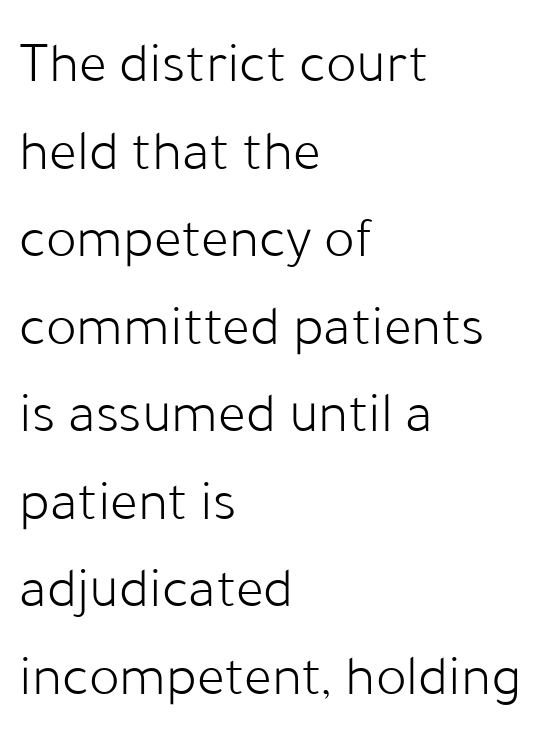
{"serif": "no", "italic": "no", "bold": "no", "weight": "light", "width": "normal", "stroke_contrast": "low", "x_height": "medium", "monospaced": "no", "underline": "no", "align": "left", "line_spacing": "normal", "line_spacing_ratio": 1.51, "letter_spacing": "normal", "letter_spacing_em": 0.0, "glyph_px": 58}
